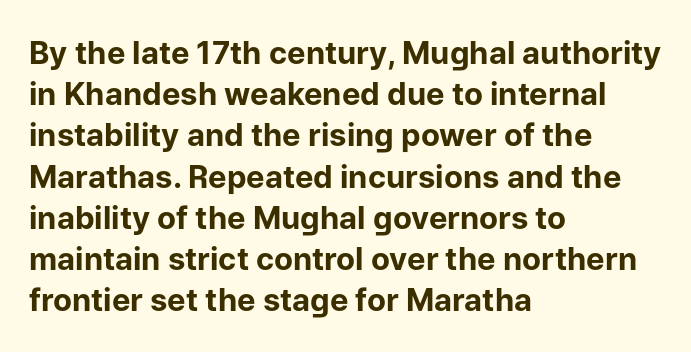
{"serif": "no", "italic": "no", "bold": "yes", "weight": "bold", "width": "normal", "stroke_contrast": "low", "x_height": "medium", "monospaced": "no", "underline": "no", "align": "left", "line_spacing": "normal", "line_spacing_ratio": 1.33, "letter_spacing": "normal", "letter_spacing_em": 0.0, "glyph_px": 31}
